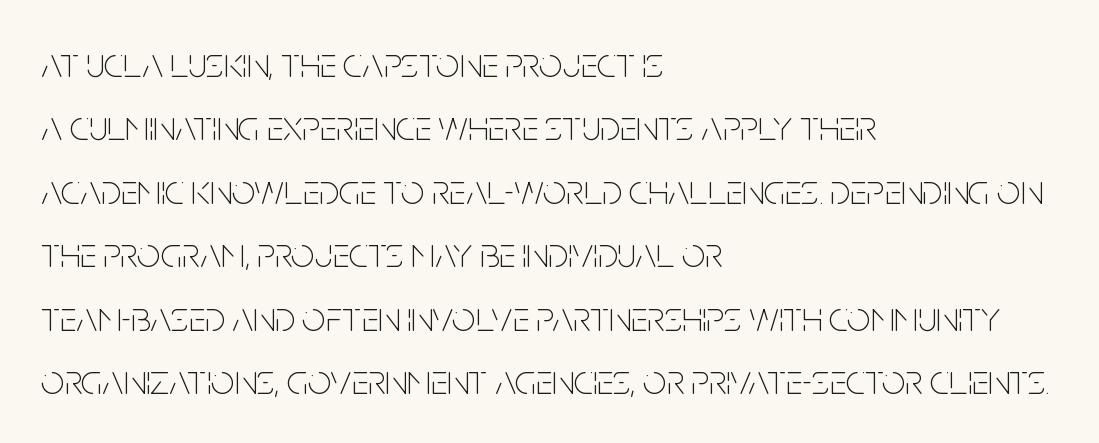
The face used here is proportionally spaced, like ordinary book or web type. Here the glyphs are tracked normally, forming tight word shapes. The font family rendered here belongs to the sans-serif group. Casual observation: everything's shoved over to the left.
